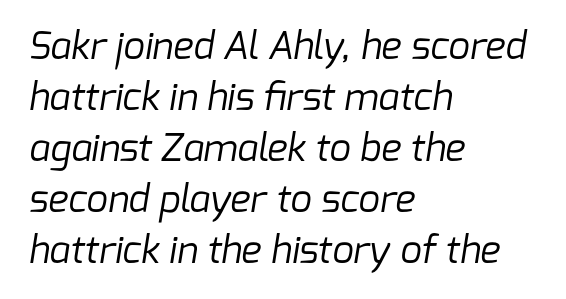
Q: Is the text bold? A: No.
Q: Is the typeface a serif or a sans-serif typeface? A: Sans-serif.
Q: Is the text underlined? A: No.
Q: How is the paragraph aligned? A: Left-aligned.
Q: Is the spacing between letters normal or unusually wide? A: Normal.
Q: Is the spacing between lines tight, normal or loose? A: Normal.
Q: Width (condensed, normal, or wide)? A: Normal.
Q: Stroke contrast? A: Low.
Q: x-height? A: Medium.
Q: Monospaced? A: No.
